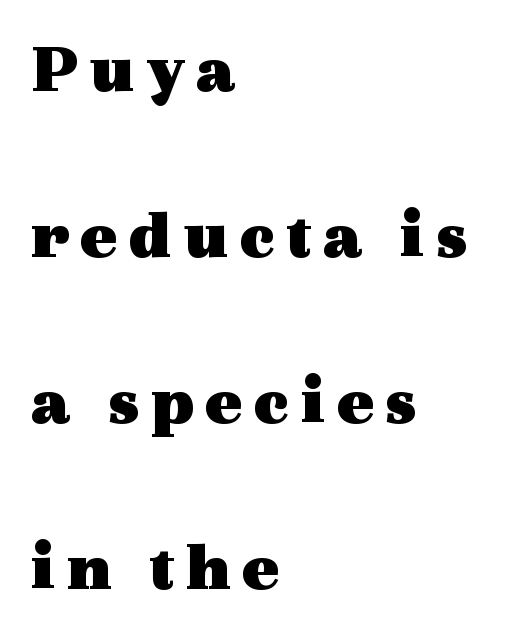
Q: Is the text bold? A: Yes.
Q: Is the text italic (slanted)? A: No, it is upright.
Q: Is the typeface a serif or a sans-serif typeface? A: Serif.
Q: Is the text underlined? A: No.
Q: How is the paragraph aligned? A: Left-aligned.
Q: Is the spacing between lines tight, normal or loose? A: Loose.
Q: Width (condensed, normal, or wide)? A: Wide.
Q: x-height? A: Medium.
Q: Monospaced? A: No.
